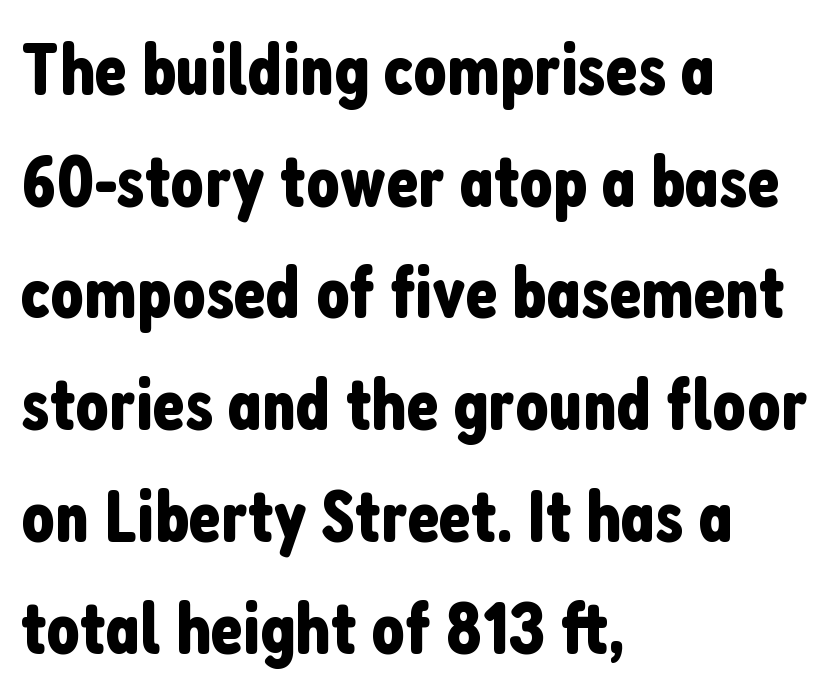
The image shows 74 px condensed sans-serif type, upright; set left-aligned, normal line spacing (1.51x), normal letter spacing, not underlined; low stroke contrast and a medium x-height.
